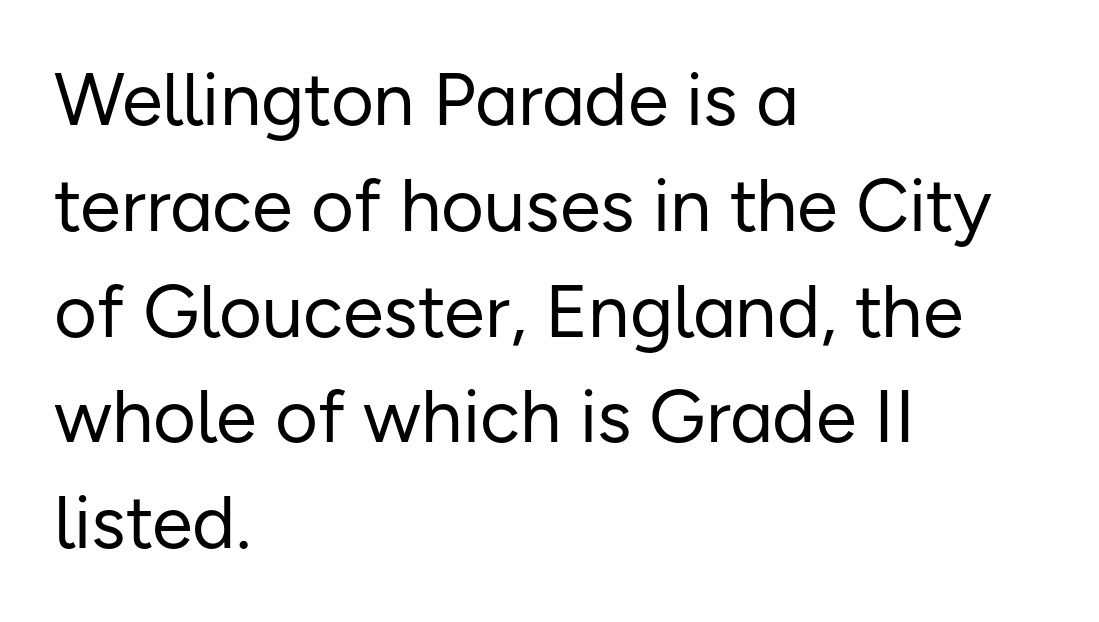
{"serif": "no", "italic": "no", "bold": "no", "weight": "regular", "width": "normal", "stroke_contrast": "low", "x_height": "medium", "monospaced": "no", "underline": "no", "align": "left", "line_spacing": "normal", "line_spacing_ratio": 1.43, "letter_spacing": "normal", "letter_spacing_em": 0.0, "glyph_px": 74}
